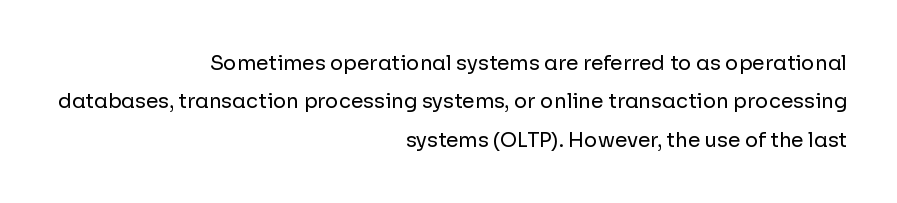
Q: Is the text bold? A: No.
Q: Is the text italic (slanted)? A: No, it is upright.
Q: Is the text underlined? A: No.
Q: How is the paragraph aligned? A: Right-aligned.
Q: Is the spacing between letters normal or unusually wide? A: Normal.
Q: Is the spacing between lines tight, normal or loose? A: Loose.
